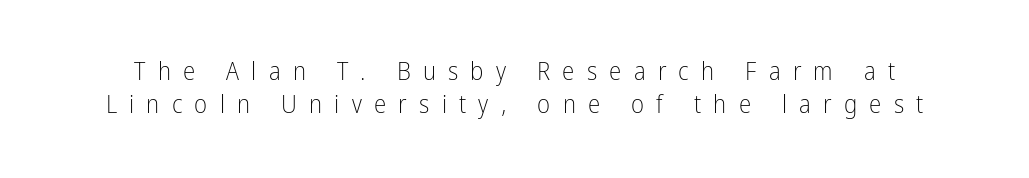
Q: Is the text bold? A: No.
Q: Is the text italic (slanted)? A: No, it is upright.
Q: Is the text underlined? A: No.
Q: Is the spacing between letters normal or unusually wide? A: Unusually wide.
Q: Is the spacing between lines tight, normal or loose? A: Normal.
